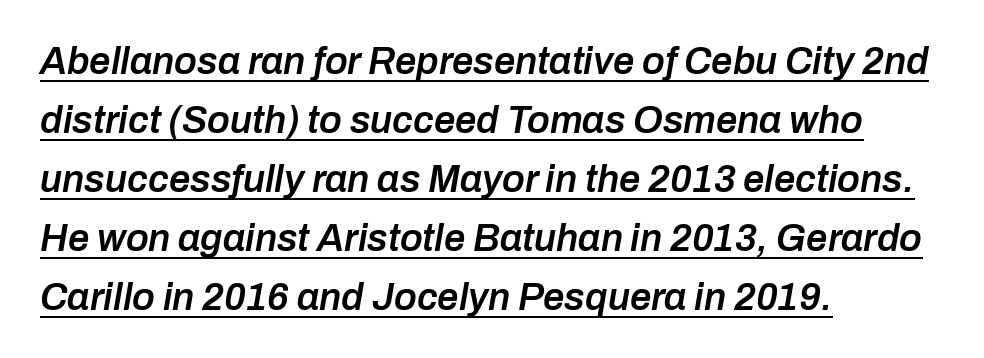
{"italic": "yes", "lean": "right", "slant_degrees": 10, "bold": "semi", "weight": "semibold", "width": "normal", "stroke_contrast": "low", "x_height": "medium", "monospaced": "no", "underline": "yes", "align": "left", "line_spacing": "normal", "line_spacing_ratio": 1.55, "letter_spacing": "normal", "letter_spacing_em": 0.0, "glyph_px": 38}
